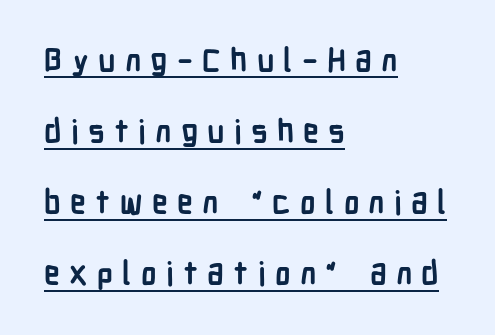
A roman cut, with each character standing at attention. Here the glyphs are tracked loosely, breaking word shapes into spaced letters. Underlining? Definitely there. Looks like regular typesetting: each glyph gets only the width it needs. The block of text is sparse from top to bottom, with ample space between rows. Examine the stroke ends and you'll find no serifs.
